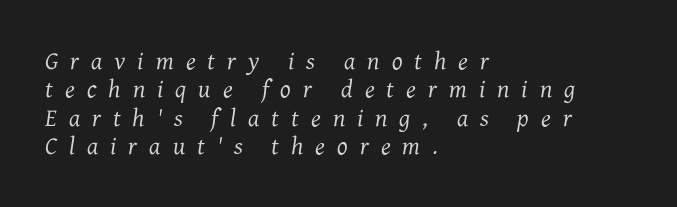
The image shows 25 px text type, italic (leaning right); set left-aligned, tight line spacing (1.14x), unusually wide letter spacing (+0.48 em), not underlined.
